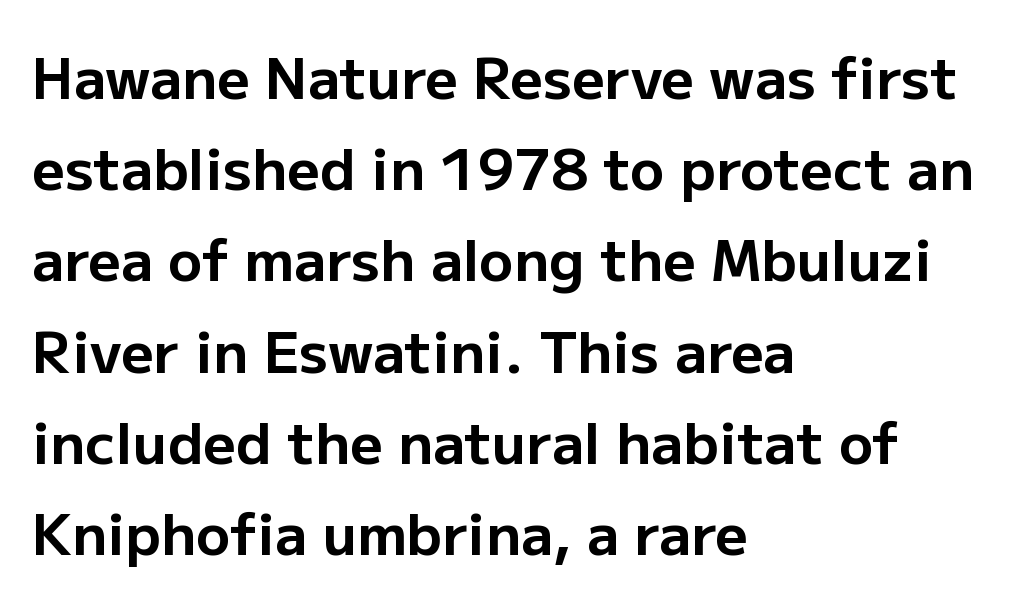
{"serif": "no", "italic": "no", "bold": "yes", "weight": "bold", "width": "normal", "stroke_contrast": "low", "x_height": "medium", "monospaced": "no", "underline": "no", "align": "left", "line_spacing": "normal", "line_spacing_ratio": 1.6, "letter_spacing": "normal", "letter_spacing_em": 0.0, "glyph_px": 57}
